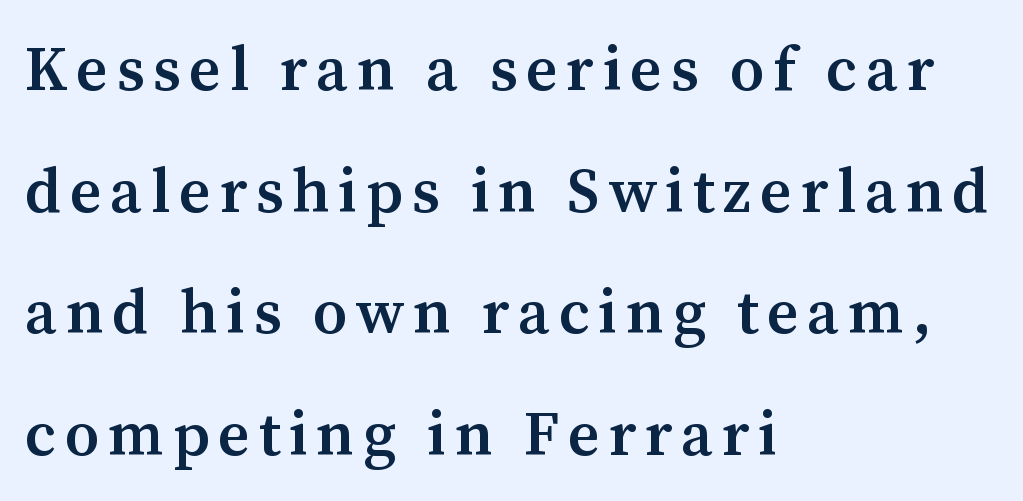
{"serif": "yes", "italic": "no", "bold": "semi", "weight": "semibold", "width": "normal", "stroke_contrast": "medium", "x_height": "medium", "monospaced": "no", "underline": "no", "align": "left", "line_spacing": "loose", "line_spacing_ratio": 1.96, "glyph_px": 62}
